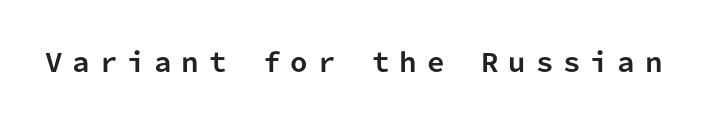
The tracking reads as deliberately expanded to a designer's eye. Italic? Not at all — the glyphs are vertical. Chunky letters — that's bold for sure. The space beneath each line is pristine and unruled.
